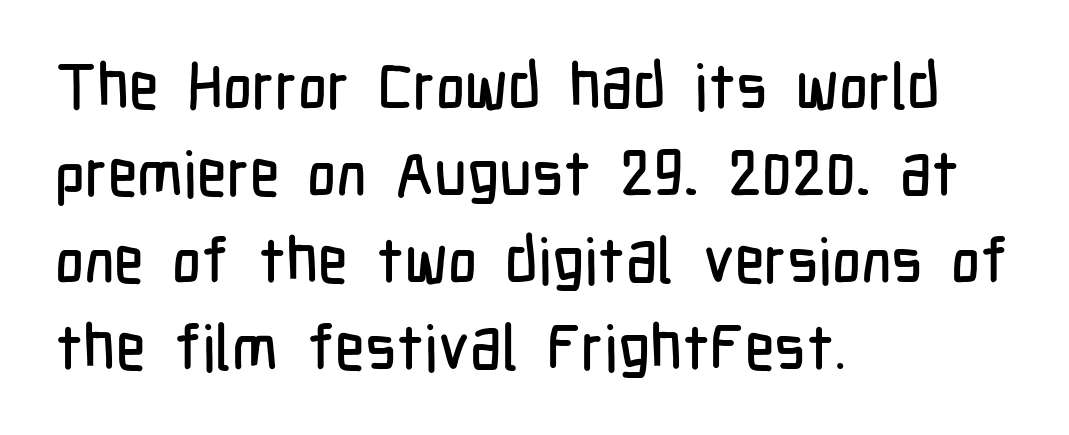
{"serif": "no", "italic": "no", "width": "condensed", "stroke_contrast": "low", "x_height": "medium", "monospaced": "no", "underline": "no", "align": "left", "line_spacing": "normal", "line_spacing_ratio": 1.38, "letter_spacing": "normal", "letter_spacing_em": 0.0, "glyph_px": 63}
